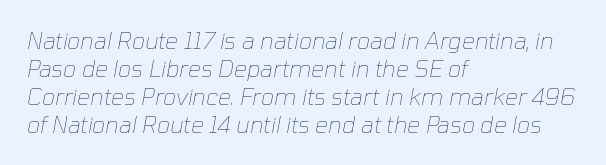
Students, note that the glyphs here touch the page at normal intervals. Plain, unruled lines of type. You can tell it's italic because the verticals aren't actually vertical. These lines stack with their left ends in a neat column. A light-to-regular cut is what we see here.
